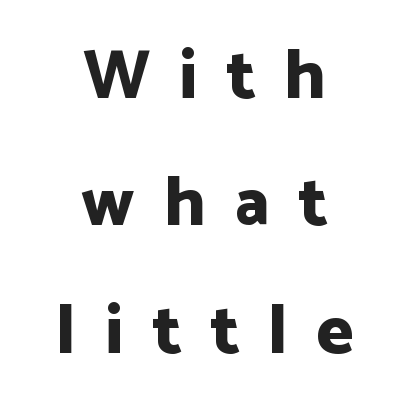
The image shows 70 px bold sans-serif type, upright; set centered, line spacing 1.82x, unusually wide letter spacing (+0.41 em), not underlined; low stroke contrast and a medium x-height.
